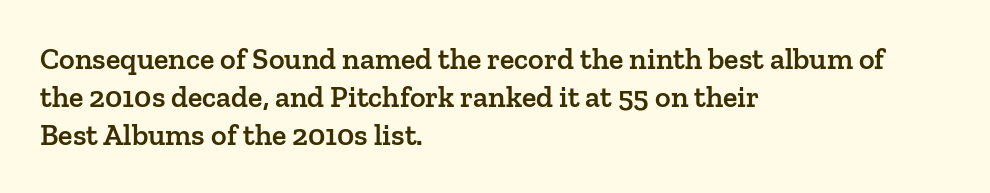
Q: Is the text bold? A: Semi-bold.
Q: Is the text italic (slanted)? A: No, it is upright.
Q: Is the typeface a serif or a sans-serif typeface? A: Serif.
Q: Is the text underlined? A: No.
Q: How is the paragraph aligned? A: Left-aligned.
Q: Is the spacing between letters normal or unusually wide? A: Normal.
Q: Is the spacing between lines tight, normal or loose? A: Normal.
Q: Width (condensed, normal, or wide)? A: Normal.
Q: Stroke contrast? A: Low.
Q: x-height? A: Medium.
Q: Monospaced? A: No.
